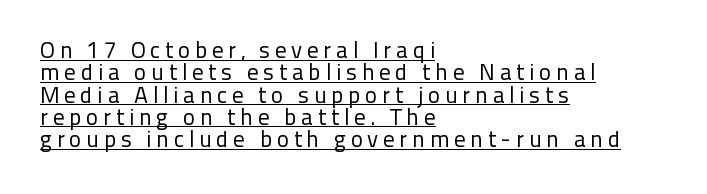
The image shows 23 px text type, upright; set left-aligned, tight line spacing (0.97x), unusually wide letter spacing (+0.2 em), underlined.
